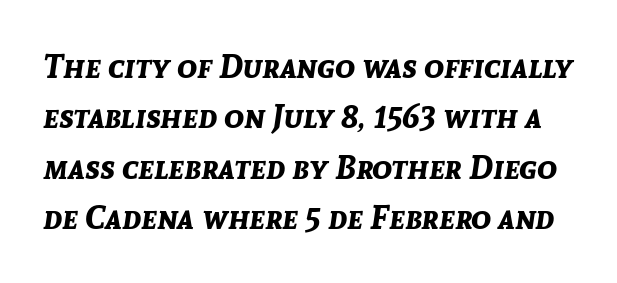
The image shows 33 px bold type, italic (leaning right); set normal line spacing (1.53x), normal letter spacing, not underlined; low stroke contrast and a medium x-height.
